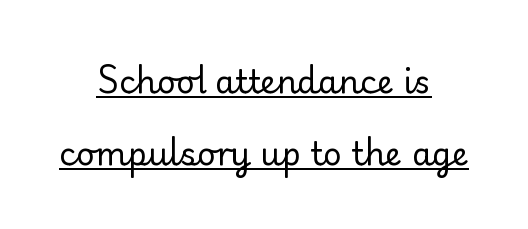
This block would shrink considerably if given ordinary leading; it's expanded now. Visually the block forms a symmetrical silhouette, jagged on both flanks. Designer's note — italics off, roman on. Think of a printed novel: that variable character pitch is what you see here.
